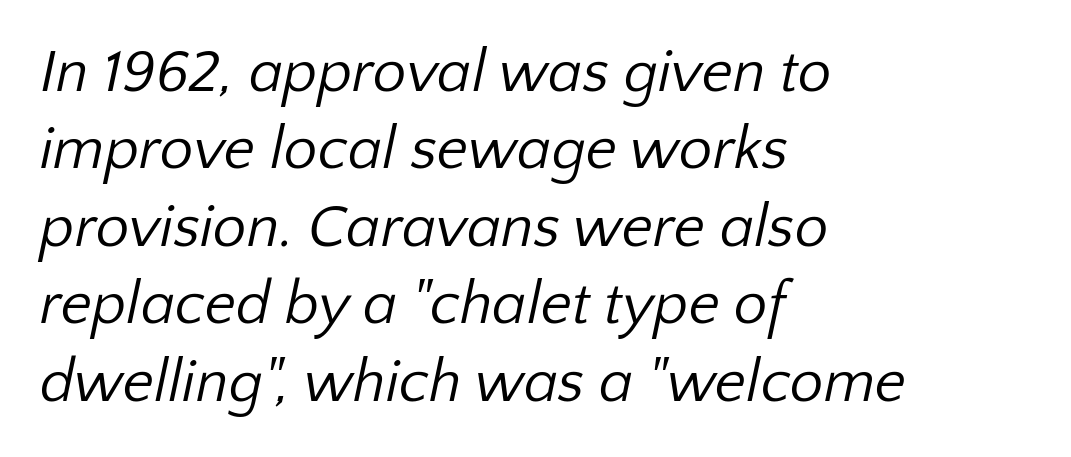
Weight: in the light-to-regular range. Has an underline been added? It has not. Alignment: flush left. Compared with typical body copy, the letter spacing here is the same. Leading: standard.
